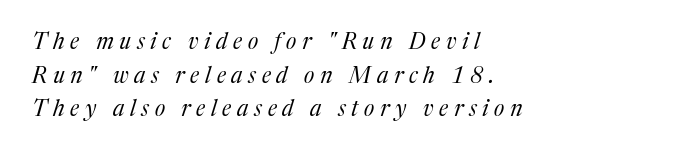
If you measured baseline to baseline, you'd find a middling distance. This is not heavy type; no bold has been used. Letter spacing: wide. In terms of posture, this sample is oblique.
